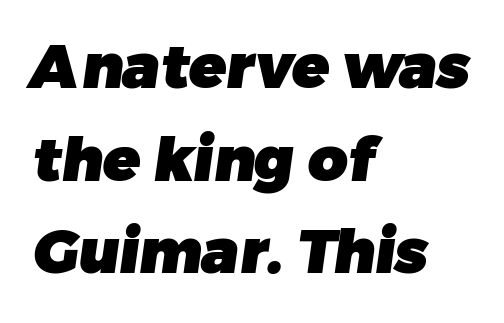
Q: Is the text bold? A: Yes.
Q: Is the typeface a serif or a sans-serif typeface? A: Sans-serif.
Q: Is the text underlined? A: No.
Q: How is the paragraph aligned? A: Left-aligned.
Q: Is the spacing between letters normal or unusually wide? A: Normal.
Q: Is the spacing between lines tight, normal or loose? A: Normal.
Q: Width (condensed, normal, or wide)? A: Normal.
Q: Stroke contrast? A: Low.
Q: x-height? A: Medium.
Q: Monospaced? A: No.
